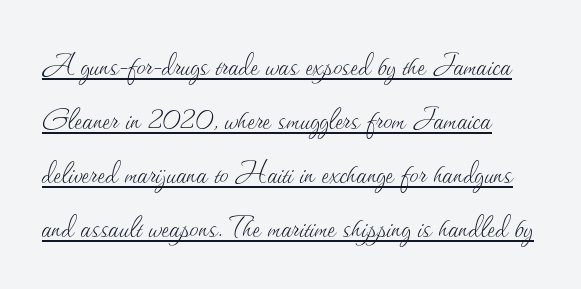
The image shows 36 px thin type; set normal line spacing (1.5x), normal letter spacing, underlined; medium stroke contrast and a small x-height.
